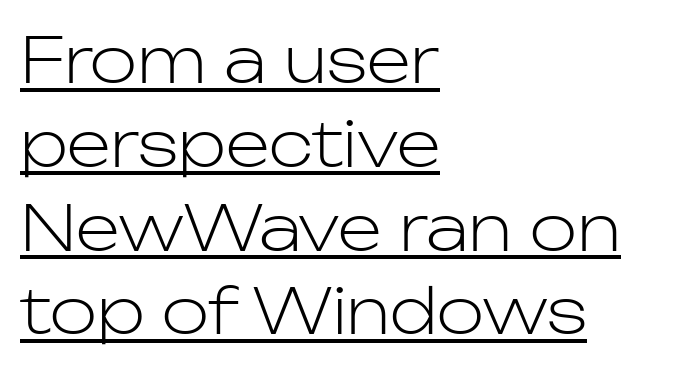
Vertically, the passage feels balanced, rows spaced as you'd expect. Between one letter and the next there's only the usual sliver of space. Grotesque or geometric, the face here clearly has no serifs. Does a line run under the words? Yes, clearly. Heaviness? Minimal to ordinary, like unemphasized prose. The rag falls on the right side of this text block.
